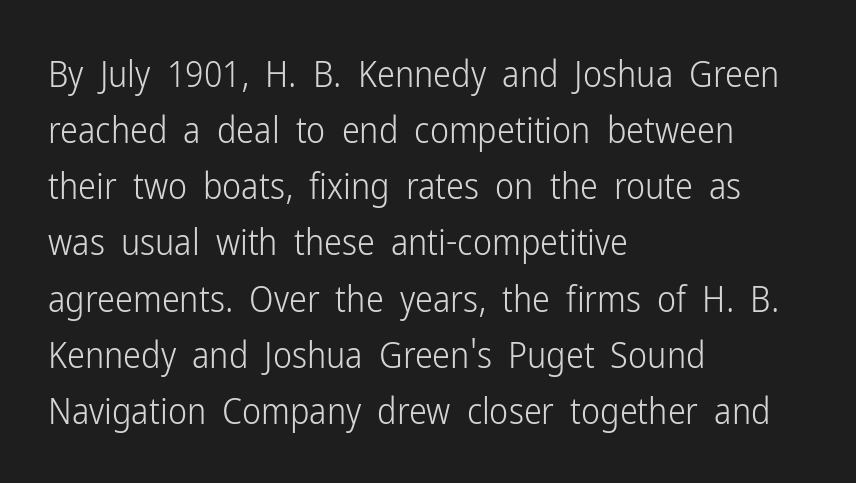
Q: Is the text bold? A: No.
Q: Is the text italic (slanted)? A: No, it is upright.
Q: Is the typeface a serif or a sans-serif typeface? A: Sans-serif.
Q: Is the text underlined? A: No.
Q: How is the paragraph aligned? A: Left-aligned.
Q: Is the spacing between letters normal or unusually wide? A: Normal.
Q: Is the spacing between lines tight, normal or loose? A: Normal.
Q: Width (condensed, normal, or wide)? A: Condensed.
Q: Stroke contrast? A: Low.
Q: x-height? A: Medium.
Q: Monospaced? A: No.
